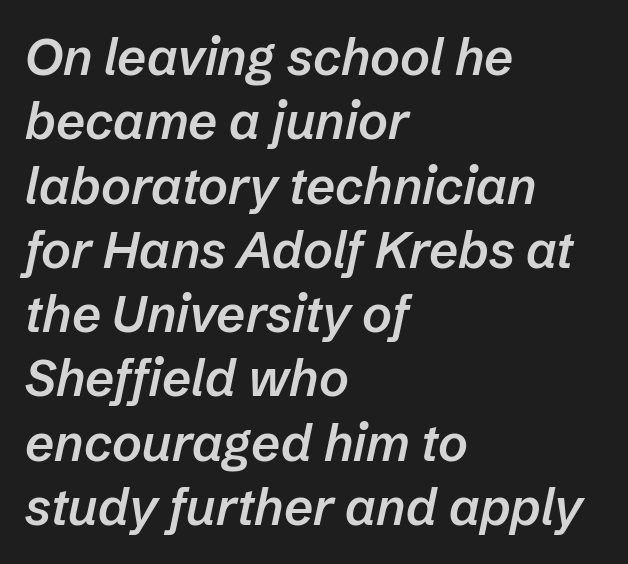
{"italic": "yes", "lean": "right", "slant_degrees": 12, "bold": "semi", "weight": "semibold", "width": "normal", "stroke_contrast": "low", "x_height": "medium", "monospaced": "no", "underline": "no", "align": "left", "line_spacing": "normal", "line_spacing_ratio": 1.26, "letter_spacing": "normal", "letter_spacing_em": 0.0, "glyph_px": 51}
